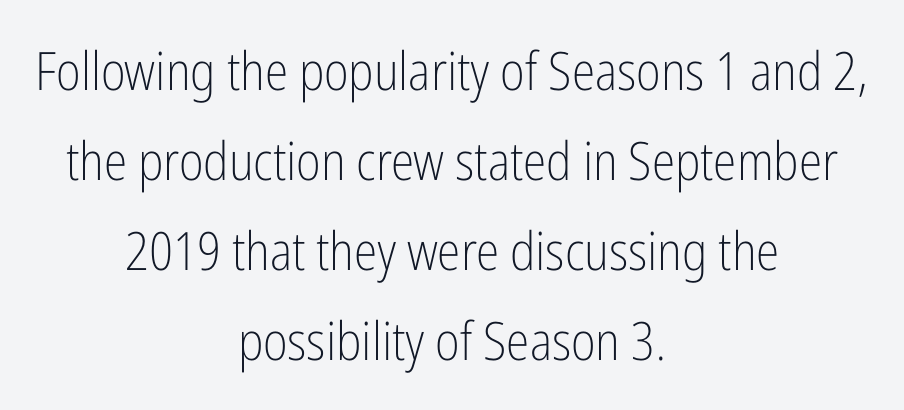
The image shows 53 px light, condensed sans-serif type, upright; set centered, normal line spacing (1.7x), normal letter spacing, not underlined; low stroke contrast and a medium x-height.
